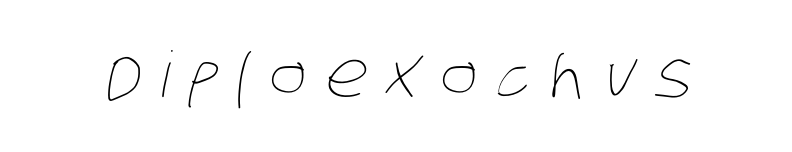
{"bold": "no", "weight": "thin", "width": "condensed", "stroke_contrast": "low", "x_height": "large", "monospaced": "no", "underline": "no", "letter_spacing": "wide", "letter_spacing_em": 0.31, "glyph_px": 63}
